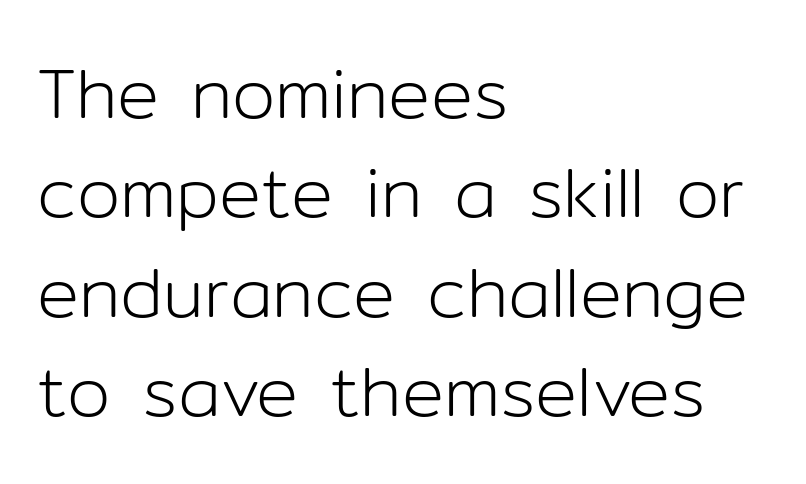
The image shows 70 px light sans-serif type, upright; set left-aligned, normal line spacing (1.42x), normal letter spacing, not underlined; low stroke contrast and a medium x-height.
